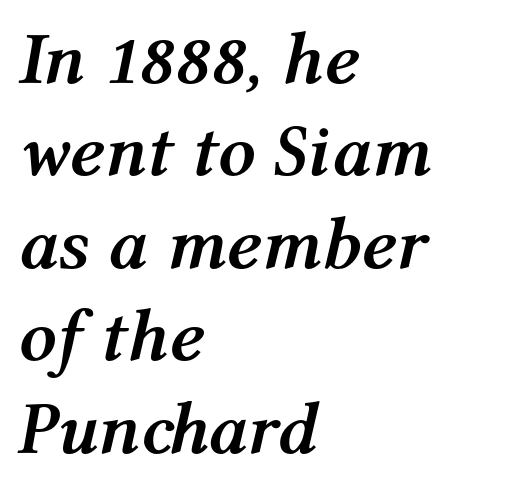
Caption: multi-line text, flush left, ragged right. Each letter keeps its own natural width here, so spacing adapts to shape. The strokes are fattened all the way to bold. Notice how descenders clear the ascenders below comfortably — that's standard leading. Posture: slanted. Nobody touched the tracking dial on this one.
